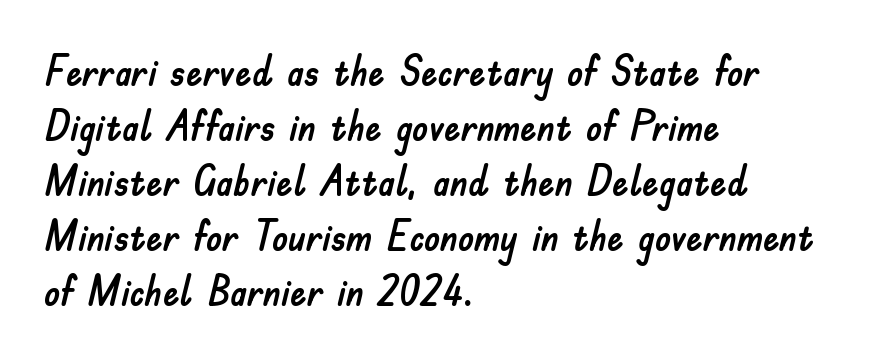
Q: Is the text italic (slanted)? A: Yes.
Q: Is the typeface a serif or a sans-serif typeface? A: Sans-serif.
Q: Is the text underlined? A: No.
Q: How is the paragraph aligned? A: Left-aligned.
Q: Is the spacing between letters normal or unusually wide? A: Normal.
Q: Is the spacing between lines tight, normal or loose? A: Normal.
Q: Width (condensed, normal, or wide)? A: Normal.
Q: Stroke contrast? A: Low.
Q: x-height? A: Small.
Q: Monospaced? A: No.
